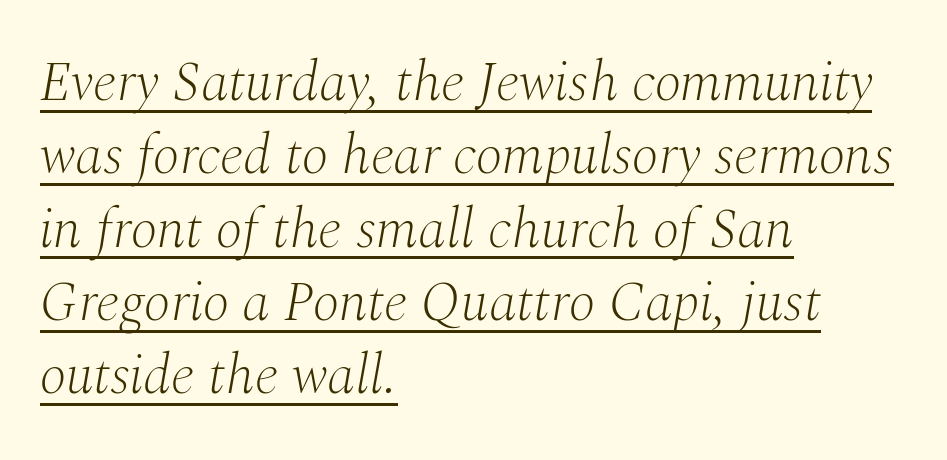
The letters look calm and open, with moderate or lighter stems. This sample is left-justified, so line endings fall wherever the words run out. A typographer would call this underscored text. The vertical gap from one line to the next is medium. Is the letter spacing exaggerated? No — it looks like the ordinary default. A typesetter would label this face a serif.
